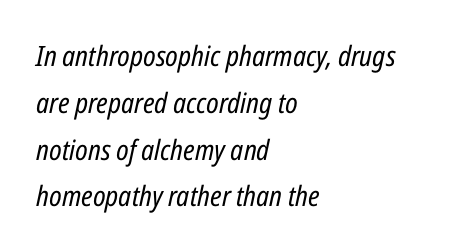
Q: Is the text bold? A: No.
Q: Is the text italic (slanted)? A: Yes, it leans right by about 12 degrees.
Q: Is the text underlined? A: No.
Q: How is the paragraph aligned? A: Left-aligned.
Q: Is the spacing between letters normal or unusually wide? A: Normal.
Q: Is the spacing between lines tight, normal or loose? A: Normal.
Q: Width (condensed, normal, or wide)? A: Condensed.
Q: Stroke contrast? A: Low.
Q: x-height? A: Medium.
Q: Monospaced? A: No.
